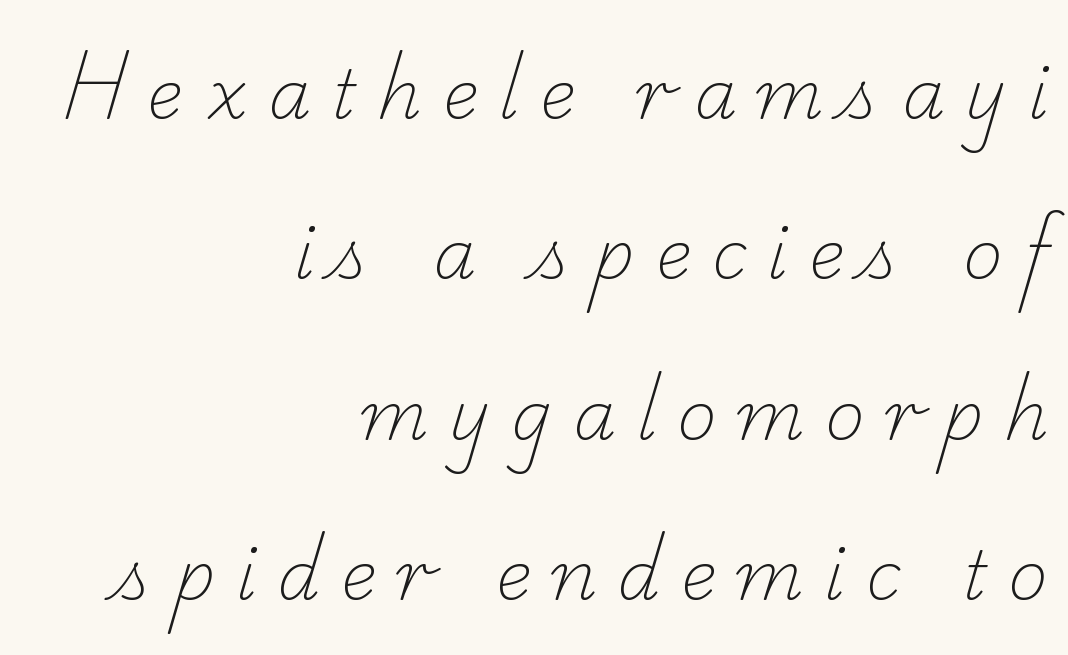
{"serif": "yes", "bold": "no", "weight": "light", "width": "normal", "stroke_contrast": "low", "x_height": "small", "monospaced": "no", "underline": "no", "align": "right", "line_spacing": "loose", "line_spacing_ratio": 2.36, "letter_spacing": "wide", "letter_spacing_em": 0.3, "glyph_px": 68}
